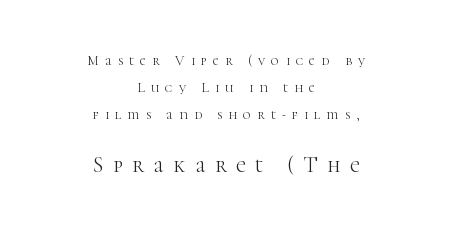
The image shows 22 px text type, upright; set centered, loose line spacing (1.93x), unusually wide letter spacing (+0.43 em), not underlined; the second (bottom) block is 1.57x larger.
